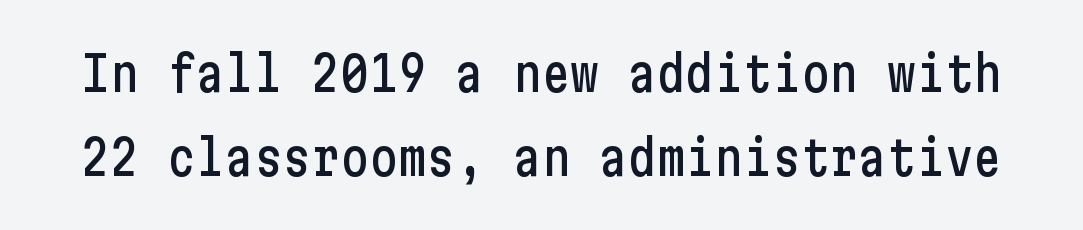
The image shows 48 px condensed sans-serif type, upright; set line spacing 1.74x, normal letter spacing, not underlined; low stroke contrast and a medium x-height.
